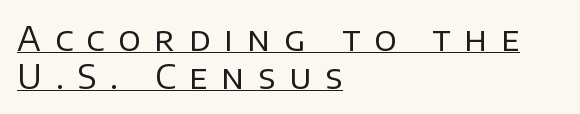
{"serif": "no", "italic": "no", "bold": "no", "weight": "regular", "width": "normal", "stroke_contrast": "low", "x_height": "large", "monospaced": "no", "underline": "yes", "align": "left", "line_spacing": "tight", "line_spacing_ratio": 1.14, "letter_spacing": "wide", "letter_spacing_em": 0.42, "glyph_px": 33}
